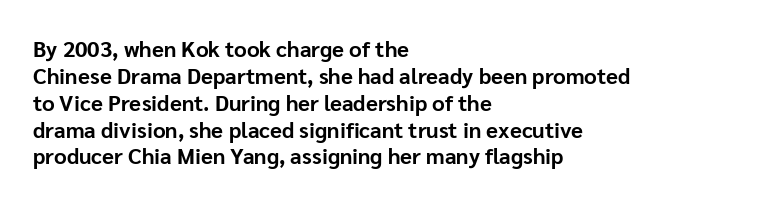
Q: Is the text bold? A: Yes.
Q: Is the text italic (slanted)? A: No, it is upright.
Q: Is the text underlined? A: No.
Q: How is the paragraph aligned? A: Left-aligned.
Q: Is the spacing between letters normal or unusually wide? A: Normal.
